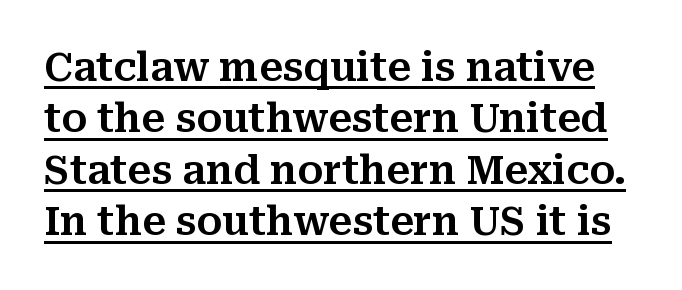
Q: Is the text italic (slanted)? A: No, it is upright.
Q: Is the typeface a serif or a sans-serif typeface? A: Serif.
Q: Is the text underlined? A: Yes.
Q: Is the spacing between letters normal or unusually wide? A: Normal.
Q: Is the spacing between lines tight, normal or loose? A: Normal.
Q: Width (condensed, normal, or wide)? A: Normal.
Q: Stroke contrast? A: Medium.
Q: x-height? A: Medium.
Q: Monospaced? A: No.
